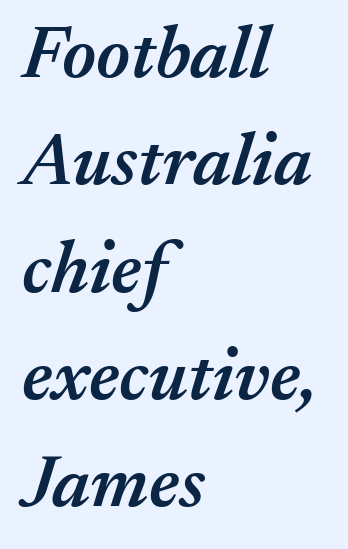
I'd describe the lettering as semibold — firm but not a full bold. Horizontal alignment here is leftward, the default for most running prose. Varying glyph widths throughout — classic text-font behaviour. Words appear dense and cohesive because spacing is normal.
